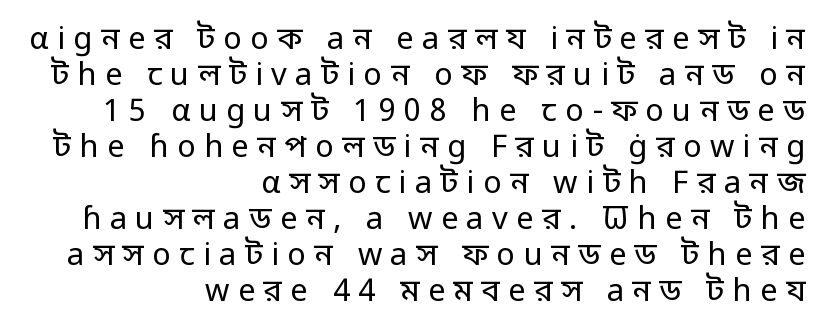
Q: Is the text bold? A: No.
Q: Is the text italic (slanted)? A: No, it is upright.
Q: Is the typeface a serif or a sans-serif typeface? A: Sans-serif.
Q: Is the text underlined? A: No.
Q: How is the paragraph aligned? A: Right-aligned.
Q: Is the spacing between letters normal or unusually wide? A: Unusually wide.
Q: Width (condensed, normal, or wide)? A: Normal.
Q: Stroke contrast? A: Low.
Q: x-height? A: Medium.
Q: Monospaced? A: No.
